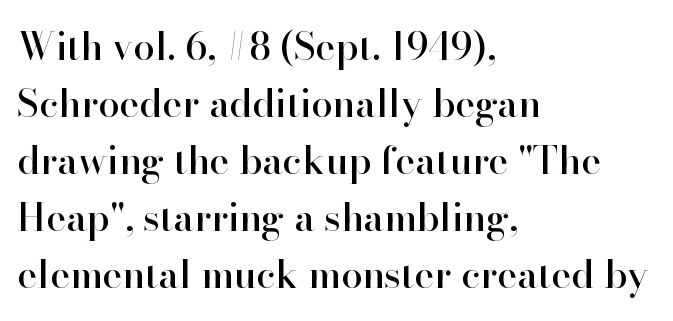
Q: Is the text italic (slanted)? A: No, it is upright.
Q: Is the typeface a serif or a sans-serif typeface? A: Serif.
Q: Is the text underlined? A: No.
Q: How is the paragraph aligned? A: Left-aligned.
Q: Is the spacing between letters normal or unusually wide? A: Normal.
Q: Is the spacing between lines tight, normal or loose? A: Normal.
Q: Width (condensed, normal, or wide)? A: Normal.
Q: Stroke contrast? A: High.
Q: x-height? A: Small.
Q: Monospaced? A: No.
